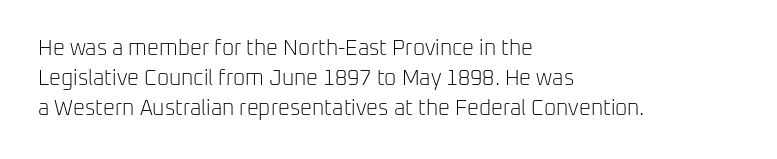
Compared with typical body copy, the letter spacing here is the same. The text block is weighted toward the left margin, trailing off unevenly rightward. The foot of each line stays bare and open. Evenly set lines give the paragraph a standard silhouette. Stroke thickness stays within the range of a standard reading face or lighter.
